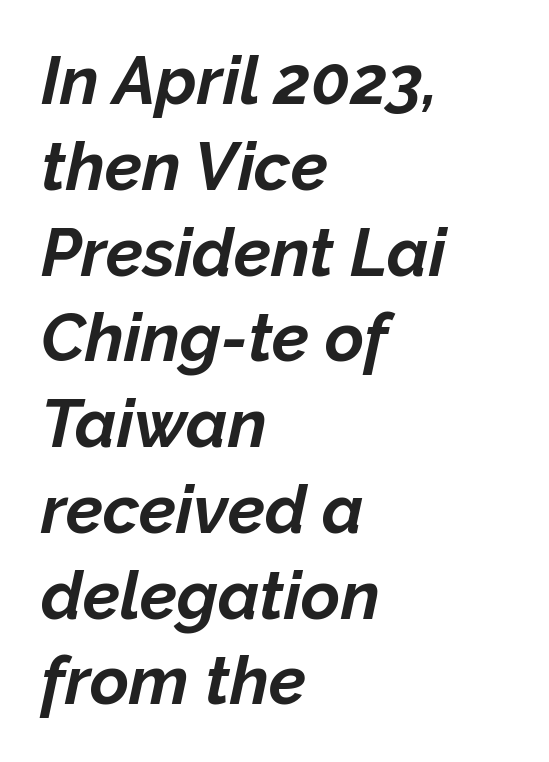
The image shows 67 px bold type, italic (leaning right); set left-aligned, normal line spacing (1.28x), normal letter spacing, not underlined; low stroke contrast and a medium x-height.
